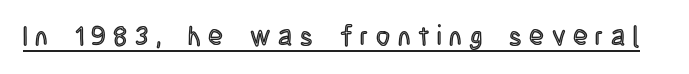
{"italic": "no", "underline": "yes", "letter_spacing": "wide", "letter_spacing_em": 0.28, "glyph_px": 27}
